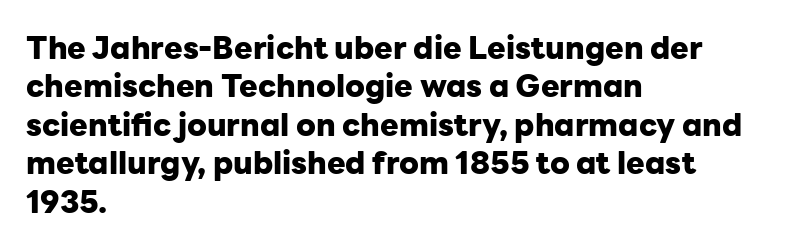
{"serif": "no", "italic": "no", "bold": "yes", "weight": "heavy", "width": "normal", "stroke_contrast": "low", "x_height": "medium", "monospaced": "no", "underline": "no", "align": "left", "line_spacing_ratio": 1.24, "letter_spacing": "normal", "letter_spacing_em": 0.0, "glyph_px": 31}
